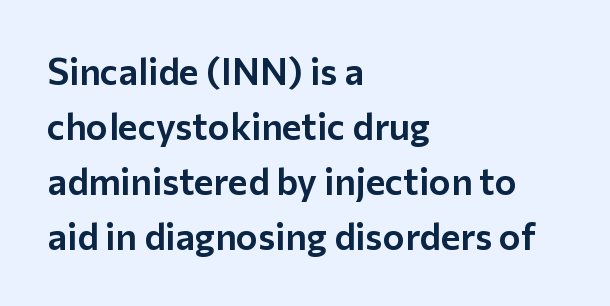
{"serif": "no", "italic": "no", "width": "normal", "stroke_contrast": "low", "x_height": "medium", "monospaced": "no", "underline": "no", "align": "left", "line_spacing": "normal", "line_spacing_ratio": 1.49, "letter_spacing": "normal", "letter_spacing_em": 0.0, "glyph_px": 37}
